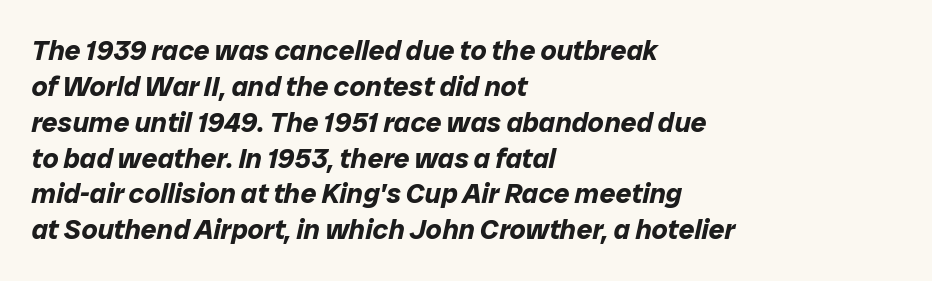
{"italic": "yes", "lean": "right", "slant_degrees": 12, "bold": "yes", "weight": "bold", "width": "normal", "stroke_contrast": "low", "x_height": "medium", "monospaced": "no", "underline": "no", "align": "left", "line_spacing": "normal", "line_spacing_ratio": 1.28, "letter_spacing": "normal", "letter_spacing_em": 0.0, "glyph_px": 28}
